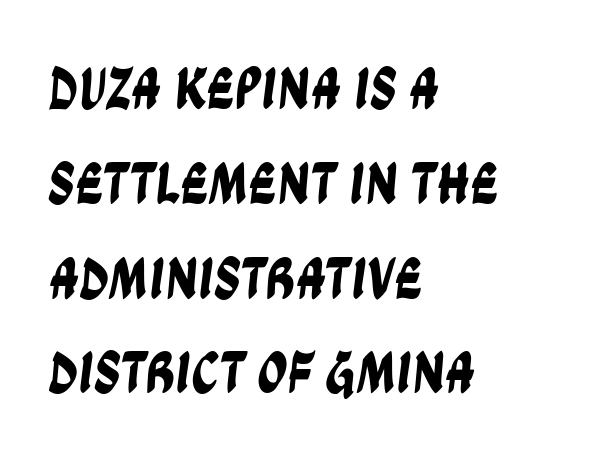
Q: Is the typeface a serif or a sans-serif typeface? A: Sans-serif.
Q: Is the text underlined? A: No.
Q: How is the paragraph aligned? A: Left-aligned.
Q: Is the spacing between letters normal or unusually wide? A: Normal.
Q: Is the spacing between lines tight, normal or loose? A: Normal.
Q: Width (condensed, normal, or wide)? A: Condensed.
Q: Stroke contrast? A: Low.
Q: x-height? A: Large.
Q: Monospaced? A: No.
